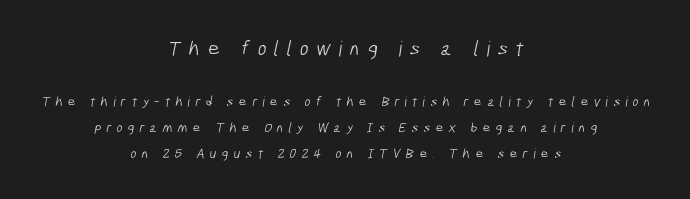
Does extra space separate the letters? Yes, quite a lot of it. Larger block? The one above; the one below is distinctly smaller. These glyphs show unthickened strokes, regular width or finer. Quick note: underline off. Every row of glyphs is offset so its center matches the block's center.
